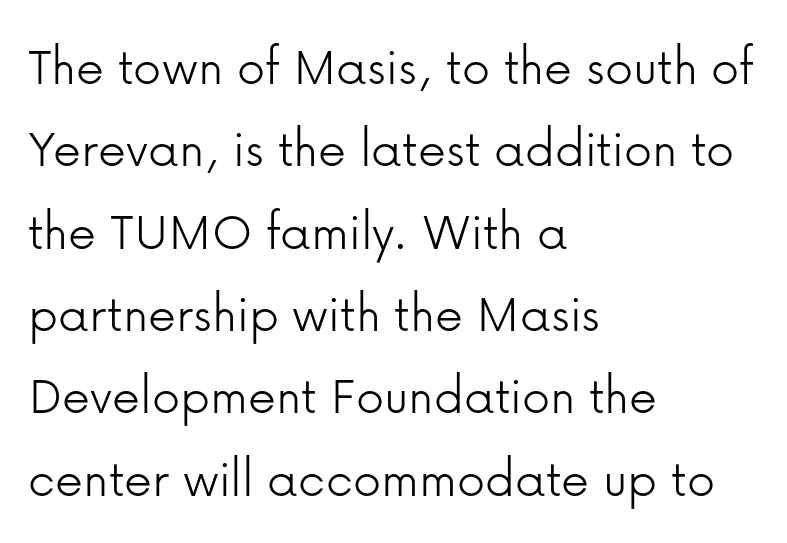
Is the stroke heavy? The answer is a plain regular-or-lighter. A clean baseline with only descenders dipping below it. Spacing verdict: proportional, widths tailored to each character. Type style note: lacks serifs.
